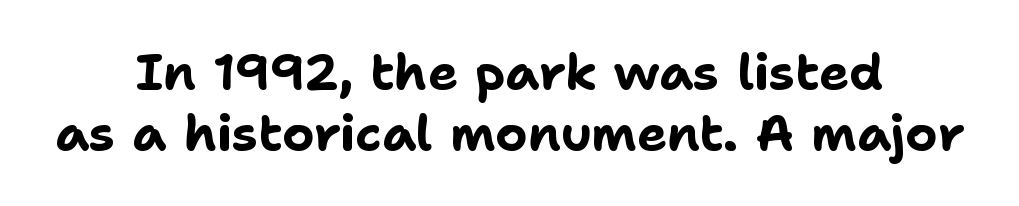
Honestly, there is no underline to notice here at all. The face used here has the dense, thick strokes of a bold. These lines were composed using upright roman letters. The letters advance in unequal steps, a hallmark of proportional type. Tracking here is standard; glyphs follow each other at the usual distance. Typeset on center — no edge is straight.
